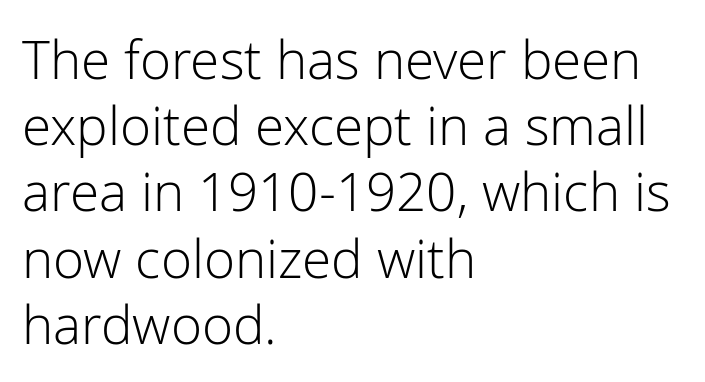
The image shows 53 px light sans-serif type, upright; set left-aligned, normal line spacing (1.25x), normal letter spacing, not underlined; low stroke contrast and a medium x-height.
